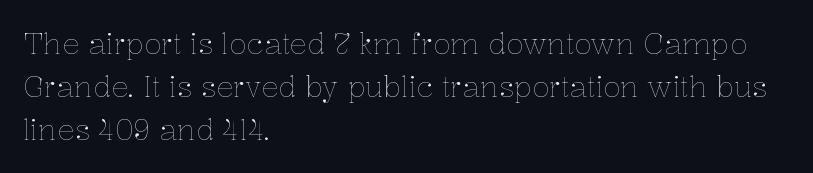
Q: Is the text bold? A: No.
Q: Is the text italic (slanted)? A: No, it is upright.
Q: Is the text underlined? A: No.
Q: How is the paragraph aligned? A: Left-aligned.
Q: Is the spacing between letters normal or unusually wide? A: Normal.
Q: Is the spacing between lines tight, normal or loose? A: Normal.
Q: Width (condensed, normal, or wide)? A: Normal.
Q: Stroke contrast? A: Low.
Q: x-height? A: Medium.
Q: Monospaced? A: No.
